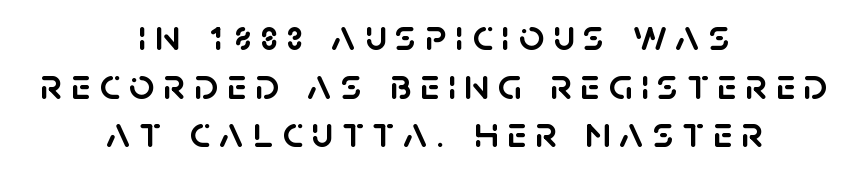
Quick note: underline off. Line spacing here is tight. Leftover space on each line is divided equally before and after the words. The font family rendered here belongs to the sans-serif group.
